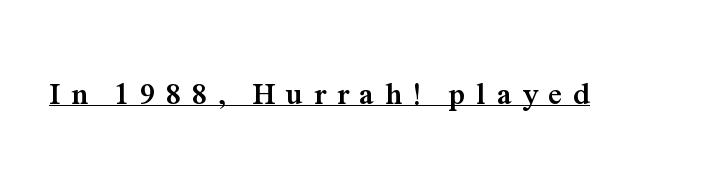
Q: Is the text bold? A: Yes.
Q: Is the text italic (slanted)? A: No, it is upright.
Q: Is the typeface a serif or a sans-serif typeface? A: Serif.
Q: Is the text underlined? A: Yes.
Q: Is the spacing between letters normal or unusually wide? A: Unusually wide.
Q: Width (condensed, normal, or wide)? A: Normal.
Q: Stroke contrast? A: Medium.
Q: x-height? A: Medium.
Q: Monospaced? A: No.
